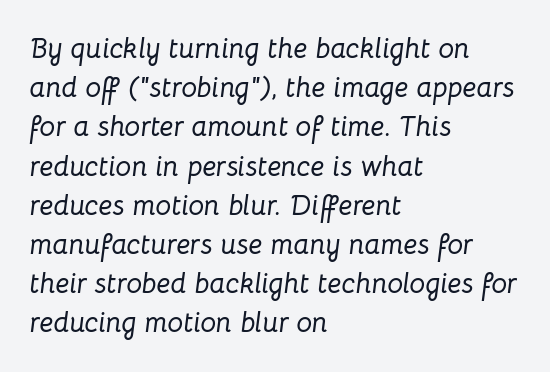
Q: Is the text italic (slanted)? A: Yes, it leans right by about 8 degrees.
Q: Is the text underlined? A: No.
Q: How is the paragraph aligned? A: Left-aligned.
Q: Is the spacing between letters normal or unusually wide? A: Normal.
Q: Is the spacing between lines tight, normal or loose? A: Normal.
Q: Width (condensed, normal, or wide)? A: Normal.
Q: Stroke contrast? A: Low.
Q: x-height? A: Medium.
Q: Monospaced? A: No.
